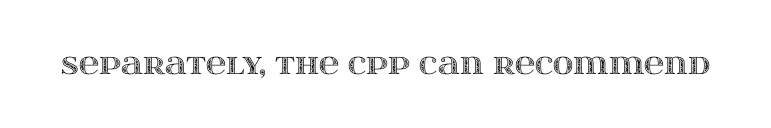
The image shows 28 px wide type, upright; set normal letter spacing, not underlined; a large x-height.
